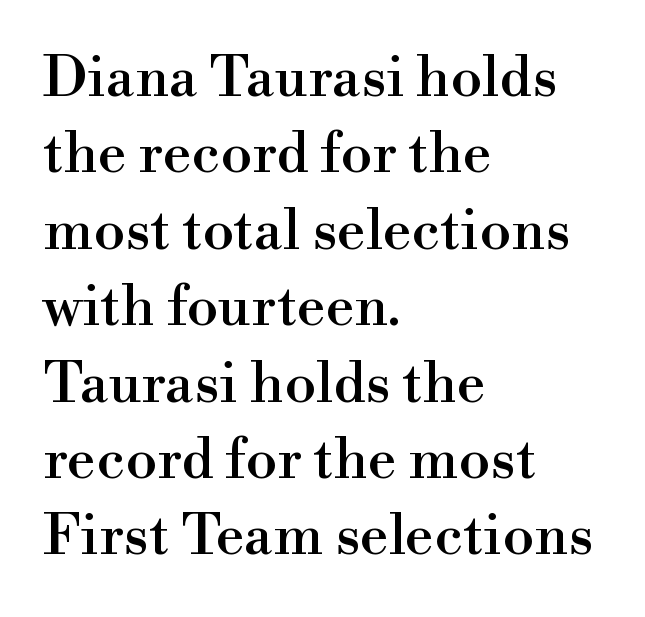
Q: Is the text italic (slanted)? A: No, it is upright.
Q: Is the typeface a serif or a sans-serif typeface? A: Serif.
Q: Is the text underlined? A: No.
Q: How is the paragraph aligned? A: Left-aligned.
Q: Is the spacing between letters normal or unusually wide? A: Normal.
Q: Is the spacing between lines tight, normal or loose? A: Normal.
Q: Width (condensed, normal, or wide)? A: Normal.
Q: x-height? A: Small.
Q: Monospaced? A: No.
